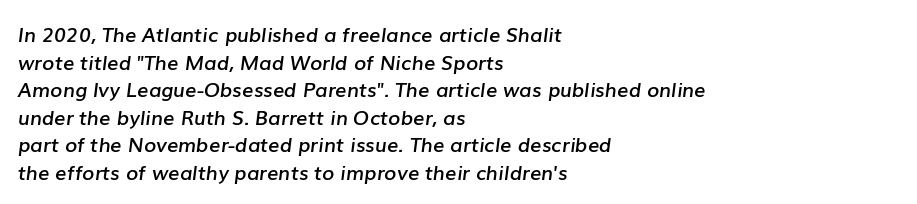
This rendering uses left alignment, leaving the right contour irregular. The passage shown leans; its letterforms are oblique. The face used here is rendered with its standard letterfit. Horizontal bands of white between lines are of average thickness. Stroke thickness is moderately raised; the sample reads as semibold.
